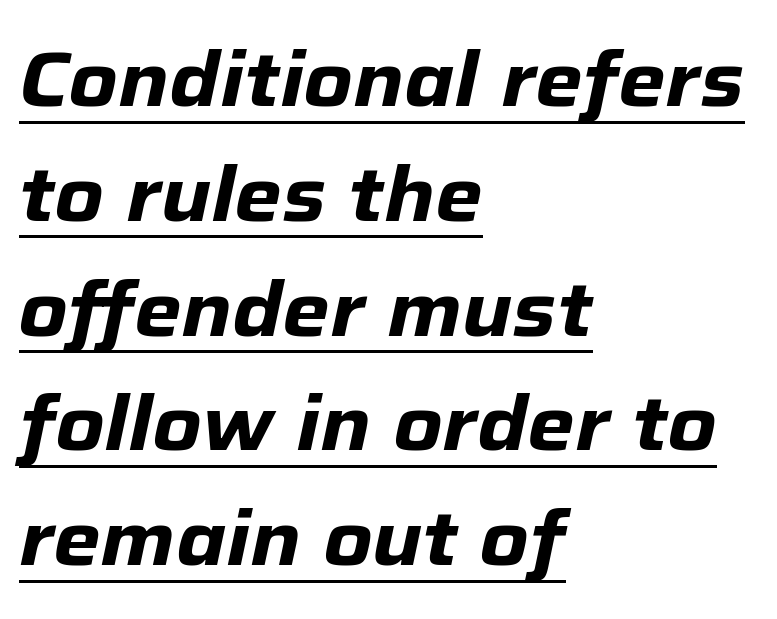
Q: Is the text bold? A: Yes.
Q: Is the text italic (slanted)? A: Yes, it leans right by about 12 degrees.
Q: Is the text underlined? A: Yes.
Q: How is the paragraph aligned? A: Left-aligned.
Q: Is the spacing between letters normal or unusually wide? A: Normal.
Q: Is the spacing between lines tight, normal or loose? A: Normal.
Q: Width (condensed, normal, or wide)? A: Normal.
Q: Stroke contrast? A: Low.
Q: x-height? A: Medium.
Q: Monospaced? A: No.
